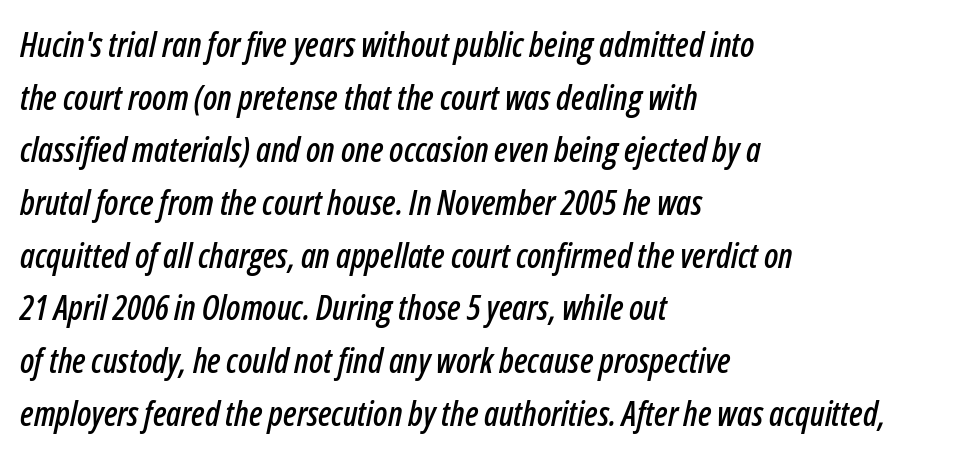
Q: Is the text italic (slanted)? A: Yes, it leans right by about 12 degrees.
Q: Is the text underlined? A: No.
Q: How is the paragraph aligned? A: Left-aligned.
Q: Is the spacing between letters normal or unusually wide? A: Normal.
Q: Is the spacing between lines tight, normal or loose? A: Normal.
Q: Width (condensed, normal, or wide)? A: Condensed.
Q: Stroke contrast? A: Low.
Q: x-height? A: Medium.
Q: Monospaced? A: No.
